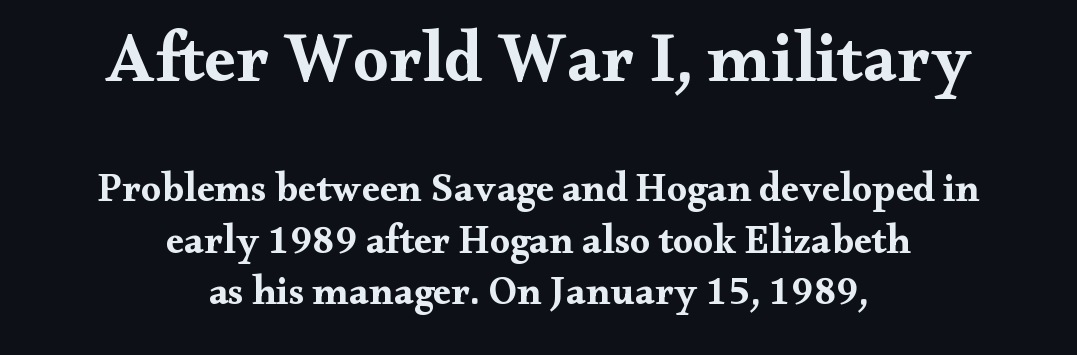
Q: Is the text bold? A: Yes.
Q: Is the text italic (slanted)? A: No, it is upright.
Q: Is the typeface a serif or a sans-serif typeface? A: Serif.
Q: Is the text underlined? A: No.
Q: How is the paragraph aligned? A: Centered.
Q: Is the spacing between letters normal or unusually wide? A: Normal.
Q: Is the spacing between lines tight, normal or loose? A: Normal.
Q: Which block of text is set in a larger size, the first (top) or the second (bottom)? A: The first (top) one.
Q: Width (condensed, normal, or wide)? A: Wide.
Q: Stroke contrast? A: Medium.
Q: x-height? A: Small.
Q: Monospaced? A: No.
